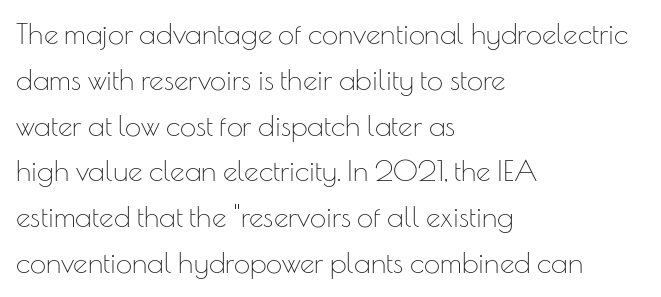
The image shows 29 px thin sans-serif type, upright; set left-aligned, normal line spacing (1.58x), normal letter spacing, not underlined; low stroke contrast and a small x-height.
